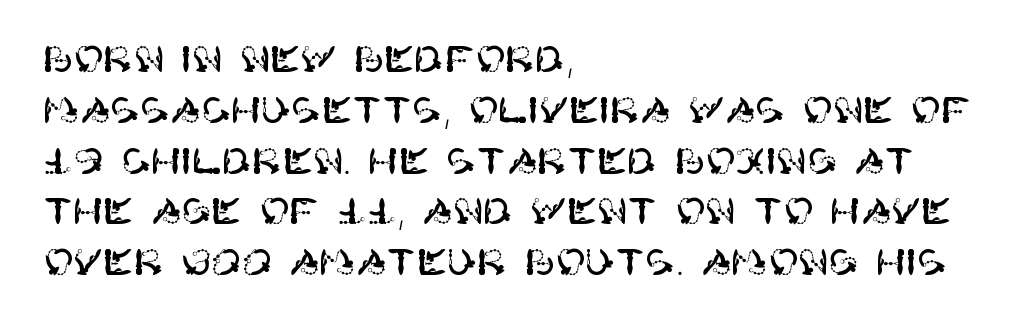
Q: Is the text italic (slanted)? A: No, it is upright.
Q: Is the typeface a serif or a sans-serif typeface? A: Sans-serif.
Q: Is the text underlined? A: No.
Q: How is the paragraph aligned? A: Left-aligned.
Q: Is the spacing between letters normal or unusually wide? A: Normal.
Q: Is the spacing between lines tight, normal or loose? A: Normal.
Q: Width (condensed, normal, or wide)? A: Normal.
Q: Stroke contrast? A: High.
Q: x-height? A: Large.
